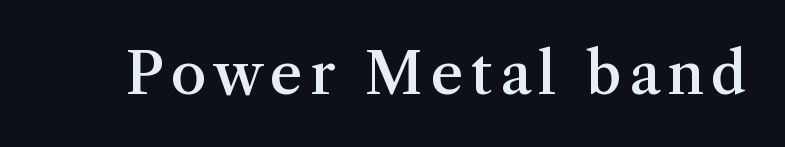
Nope, not italic — everything's standing straight. Any mark beneath the type? The region is blank. The passage shown is typeset with a serif family. Emphasis by weight is partial: semibold. A typesetter would call this proportional, since set widths differ per character.
